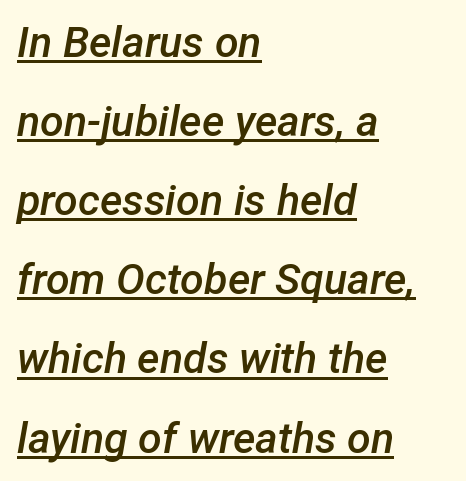
These lines are rendered in a variable-pitch font. Typeset ragged right — the left edge is the straight one. Somebody hit Ctrl+U on this one — the words are underlined. Honestly, the letter spacing is just normal — you wouldn't notice it. Students, this is semibold: more ink than regular, less than bold.
